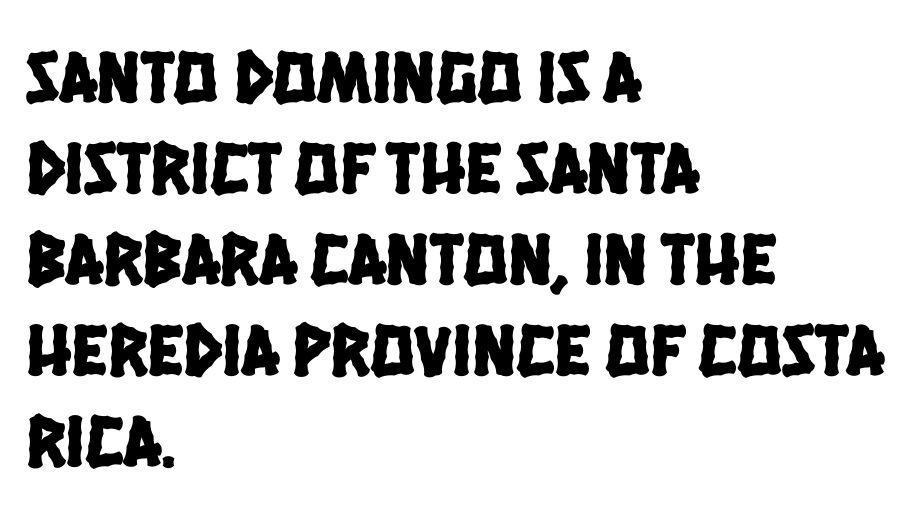
Typeset ragged right — the left edge is the straight one. Observe the ordinary spacing: letters are neighbours, not strangers. The characters display no serif detailing; their extremities are plain. Type without underlining.
